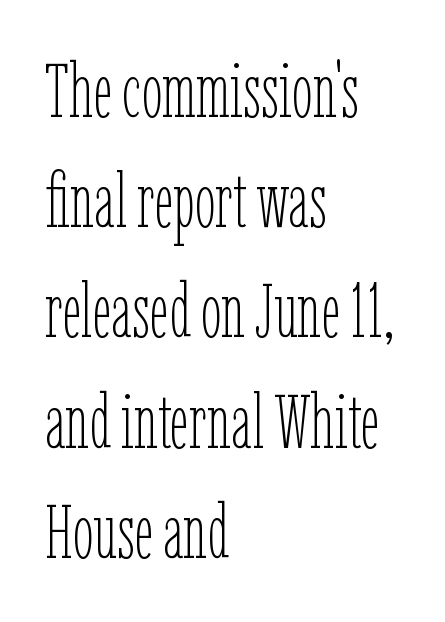
{"italic": "no", "bold": "no", "weight": "thin", "width": "condensed", "stroke_contrast": "low", "x_height": "medium", "monospaced": "no", "underline": "no", "align": "left", "line_spacing": "normal", "line_spacing_ratio": 1.47, "letter_spacing": "normal", "letter_spacing_em": 0.0, "glyph_px": 75}
